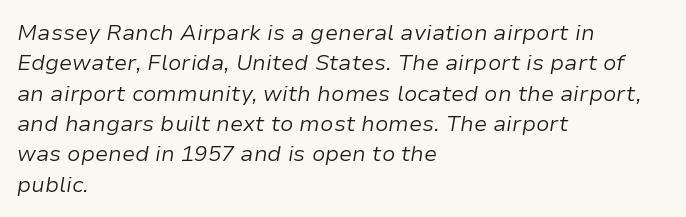
{"italic": "yes", "lean": "right", "slant_degrees": 9, "bold": "no", "underline": "no", "align": "left", "line_spacing": "normal", "line_spacing_ratio": 1.38, "letter_spacing": "normal", "letter_spacing_em": 0.0, "glyph_px": 22}
